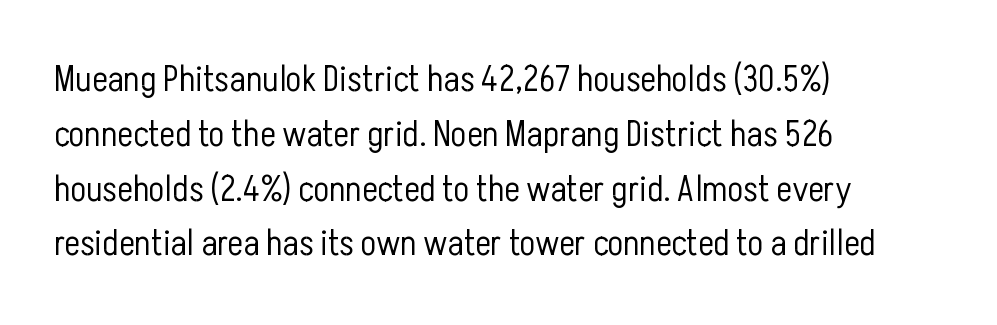
The image shows 37 px light, condensed sans-serif type, upright; set left-aligned, normal line spacing (1.48x), normal letter spacing, not underlined; low stroke contrast and a medium x-height.
